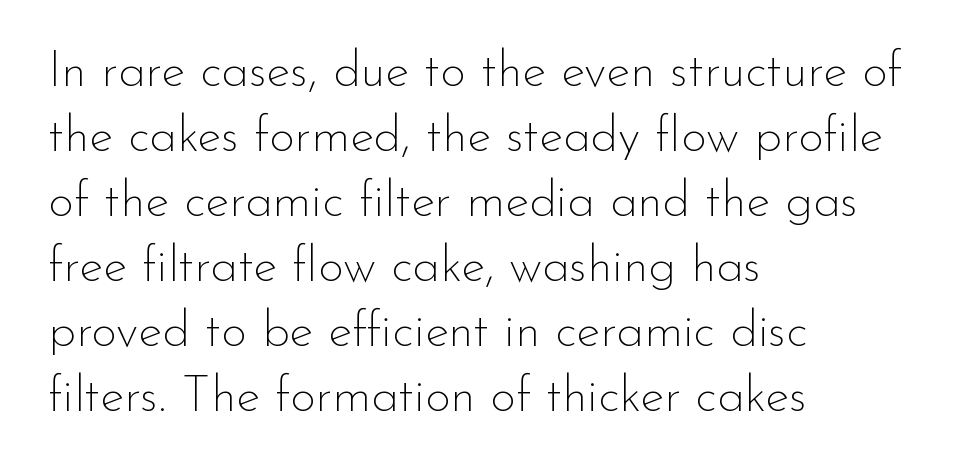
Q: Is the text bold? A: No.
Q: Is the text italic (slanted)? A: No, it is upright.
Q: Is the typeface a serif or a sans-serif typeface? A: Sans-serif.
Q: Is the text underlined? A: No.
Q: How is the paragraph aligned? A: Left-aligned.
Q: Is the spacing between letters normal or unusually wide? A: Normal.
Q: Is the spacing between lines tight, normal or loose? A: Normal.
Q: Width (condensed, normal, or wide)? A: Normal.
Q: Stroke contrast? A: Low.
Q: x-height? A: Small.
Q: Monospaced? A: No.
